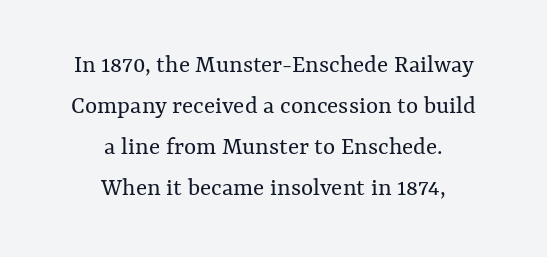
Q: Is the text bold? A: No.
Q: Is the text italic (slanted)? A: No, it is upright.
Q: Is the text underlined? A: No.
Q: How is the paragraph aligned? A: Centered.
Q: Is the spacing between letters normal or unusually wide? A: Normal.
Q: Is the spacing between lines tight, normal or loose? A: Normal.
